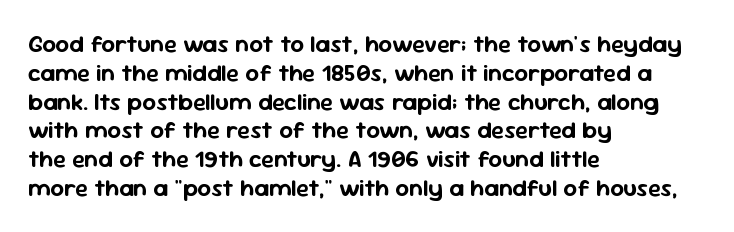
Q: Is the text italic (slanted)? A: No, it is upright.
Q: Is the text underlined? A: No.
Q: How is the paragraph aligned? A: Left-aligned.
Q: Is the spacing between letters normal or unusually wide? A: Normal.
